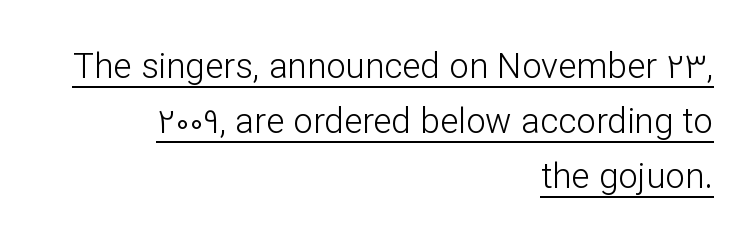
The image shows 35 px light sans-serif type, upright; set right-aligned, normal line spacing (1.57x), normal letter spacing, underlined; low stroke contrast and a medium x-height.
